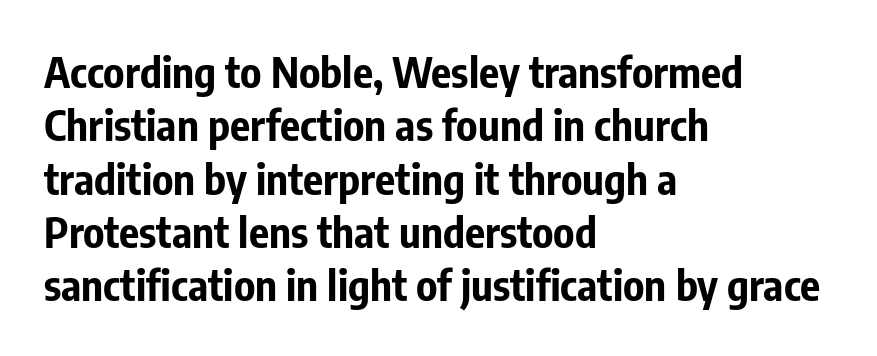
Plain, unruled lines of type. The letterforms sit shoulder to shoulder at normal distance. Typeset ragged right — the left edge is the straight one. The glyphs have the mass of a bold cut. No italicization has been applied; the sample stays upright.
